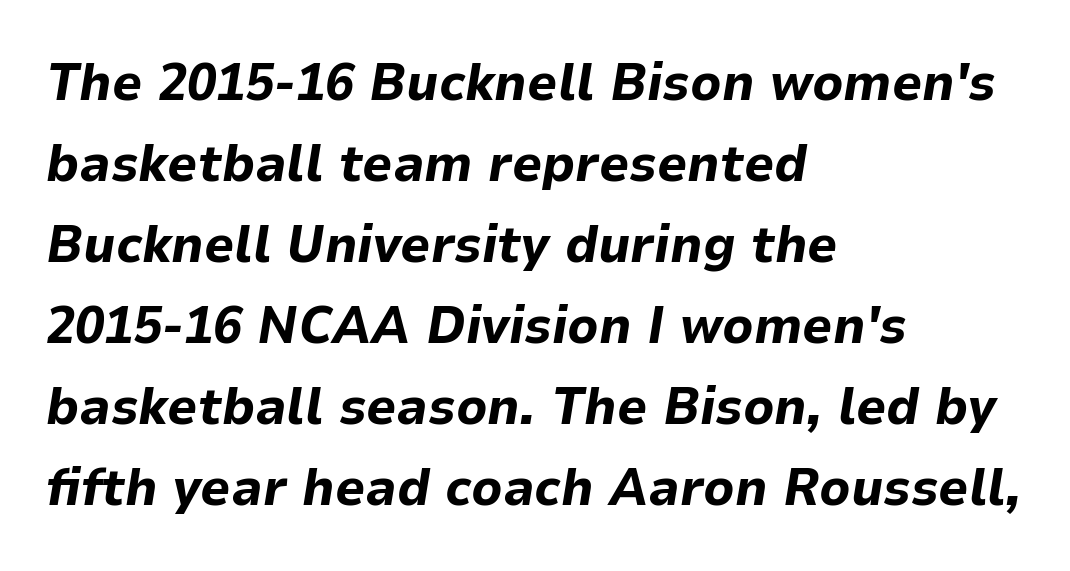
Character widths vary here, with narrow letters taking less room than wide ones. Characters are canted at an angle relative to the baseline's perpendicular. The glyphs are unaccompanied by any horizontal stroke below them. As a designer I'd log this as weight 700, bold.
